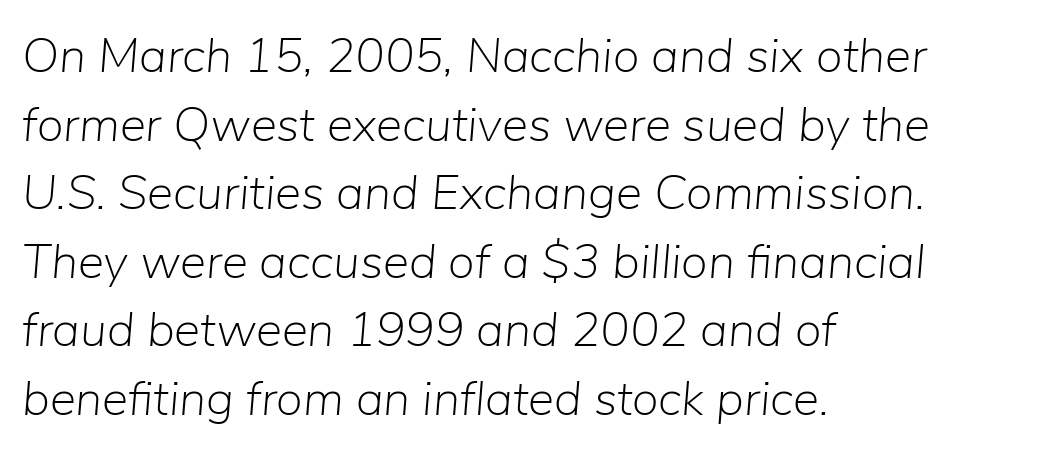
The font's italic variant was chosen for this text. Glance below the letters and you will spot only blank space. Vertical stems look standard width or narrower in stroke. The designer left line spacing at the default.
